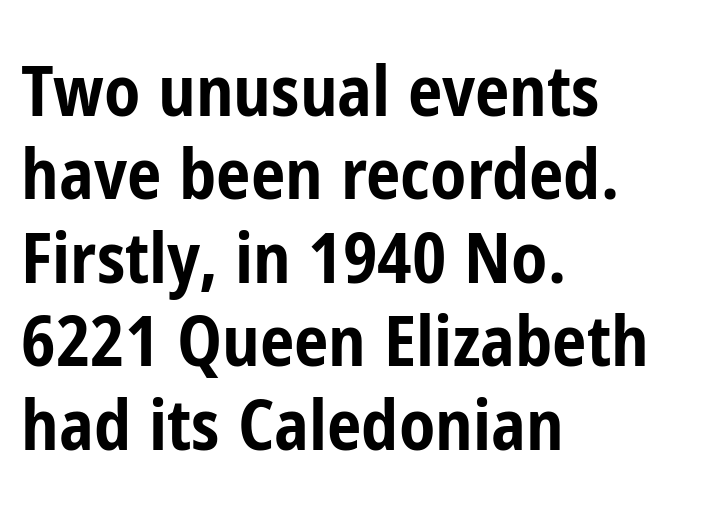
{"serif": "no", "italic": "no", "bold": "yes", "weight": "bold", "width": "condensed", "stroke_contrast": "low", "x_height": "medium", "monospaced": "no", "underline": "no", "align": "left", "line_spacing_ratio": 1.21, "letter_spacing": "normal", "letter_spacing_em": 0.0, "glyph_px": 69}
